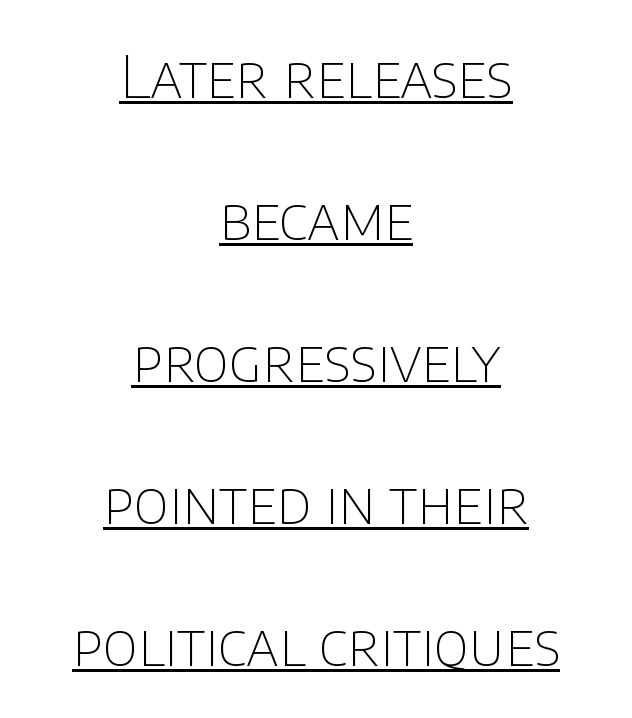
The image shows 58 px thin sans-serif type, upright; set centered, loose line spacing (2.45x), normal letter spacing, underlined; low stroke contrast and a large x-height.
